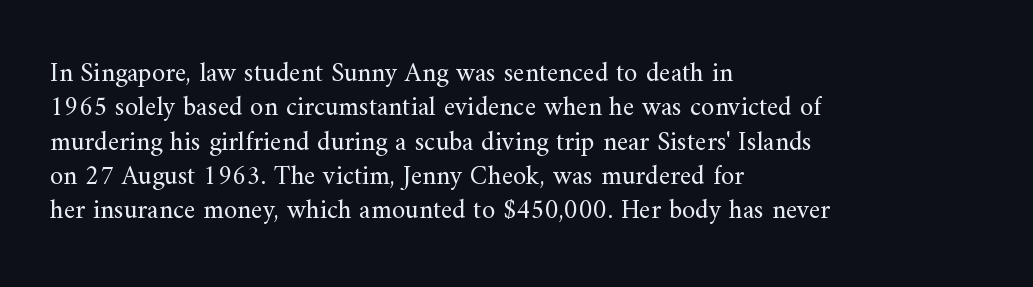
Q: Is the text bold? A: No.
Q: Is the text italic (slanted)? A: No, it is upright.
Q: Is the text underlined? A: No.
Q: How is the paragraph aligned? A: Left-aligned.
Q: Is the spacing between letters normal or unusually wide? A: Normal.
Q: Is the spacing between lines tight, normal or loose? A: Normal.
